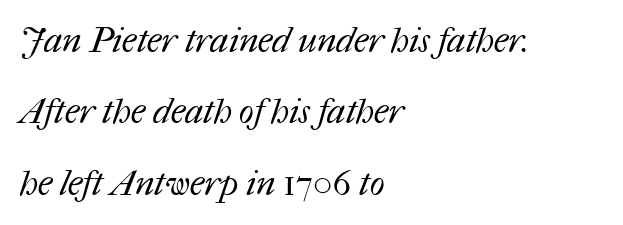
{"bold": "no", "weight": "regular", "width": "normal", "stroke_contrast": "medium", "x_height": "medium", "monospaced": "no", "underline": "no", "align": "left", "line_spacing": "loose", "line_spacing_ratio": 2.04, "letter_spacing": "normal", "letter_spacing_em": 0.0, "glyph_px": 35}
